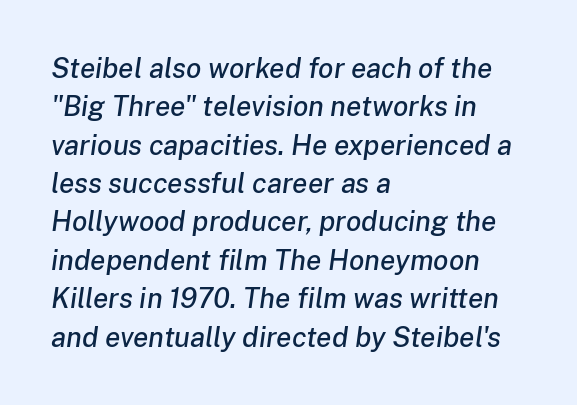
The image shows 28 px text type, italic (leaning right); set left-aligned, normal line spacing (1.37x), normal letter spacing, not underlined; low stroke contrast and a medium x-height.
